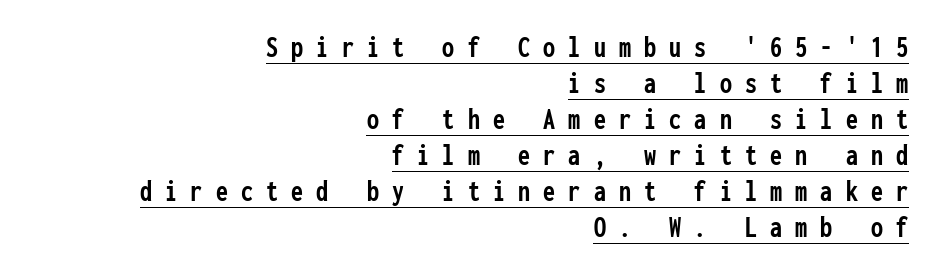
Think of a typewriter: that constant character pitch is what you see here. The typography opts for an upright posture over an oblique one. A sans-serif font was chosen for this passage. The compositor pushed each line to the right boundary.
